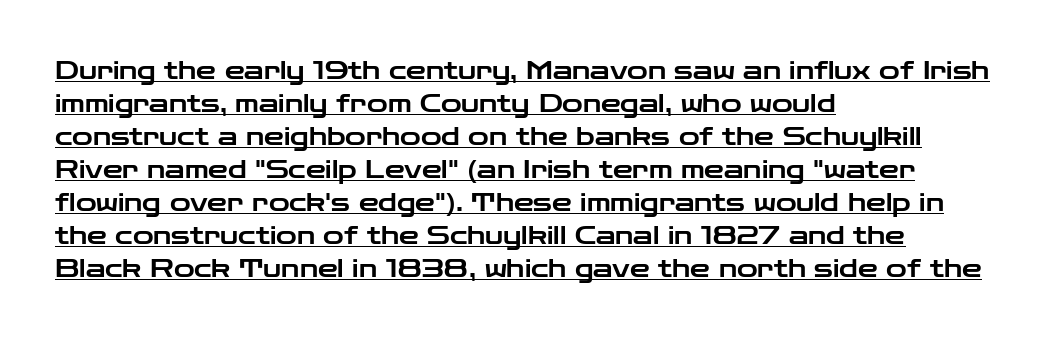
{"italic": "no", "underline": "yes", "align": "left", "line_spacing": "normal", "line_spacing_ratio": 1.32, "letter_spacing": "normal", "letter_spacing_em": 0.0, "glyph_px": 25}
